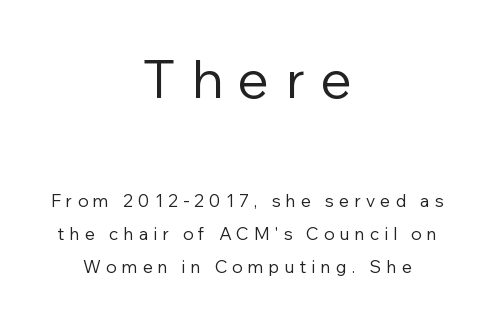
Q: Is the text bold? A: No.
Q: Is the text italic (slanted)? A: No, it is upright.
Q: Is the typeface a serif or a sans-serif typeface? A: Sans-serif.
Q: Is the text underlined? A: No.
Q: How is the paragraph aligned? A: Centered.
Q: Is the spacing between letters normal or unusually wide? A: Unusually wide.
Q: Is the spacing between lines tight, normal or loose? A: Loose.
Q: Which block of text is set in a larger size, the first (top) or the second (bottom)? A: The first (top) one.
Q: Width (condensed, normal, or wide)? A: Normal.
Q: Stroke contrast? A: Low.
Q: x-height? A: Medium.
Q: Monospaced? A: No.
